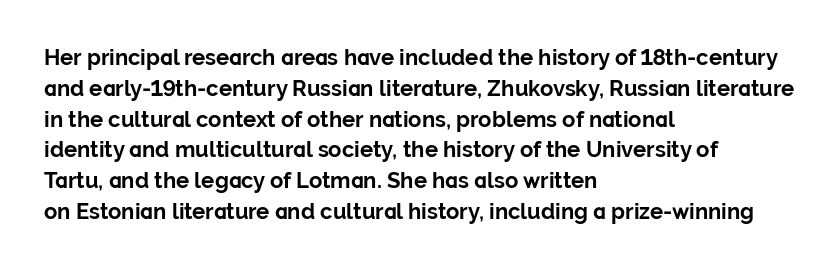
The image shows 22 px bold type, upright; set left-aligned, normal line spacing (1.4x), normal letter spacing, not underlined.
